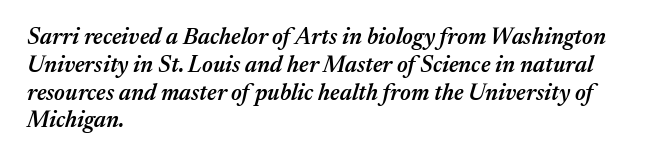
{"italic": "yes", "lean": "right", "slant_degrees": 17, "bold": "semi", "underline": "no", "align": "left", "line_spacing_ratio": 1.21, "letter_spacing": "normal", "letter_spacing_em": 0.0, "glyph_px": 23}
